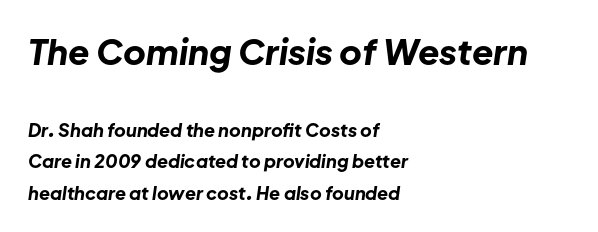
Q: Is the text bold? A: Yes.
Q: Is the text italic (slanted)? A: Yes, it leans right by about 8 degrees.
Q: Is the text underlined? A: No.
Q: How is the paragraph aligned? A: Left-aligned.
Q: Is the spacing between letters normal or unusually wide? A: Normal.
Q: Which block of text is set in a larger size, the first (top) or the second (bottom)? A: The first (top) one.
Q: Width (condensed, normal, or wide)? A: Normal.
Q: Stroke contrast? A: Low.
Q: x-height? A: Medium.
Q: Monospaced? A: No.
